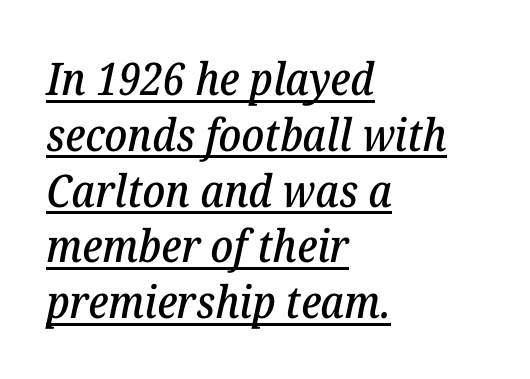
The image shows 45 px serif type, italic (leaning right); set left-aligned, line spacing 1.24x, normal letter spacing, underlined; low stroke contrast and a medium x-height.
